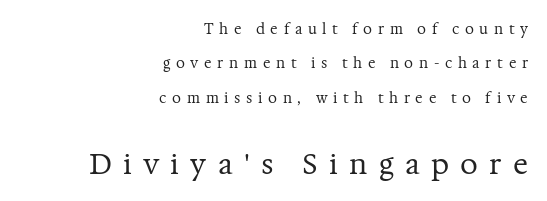
The image shows 28 px regular-weight serif type, upright; set right-aligned, loose line spacing (2.46x), unusually wide letter spacing (+0.4 em), not underlined; the second (bottom) block is 2.0x larger; medium stroke contrast and a medium x-height.
